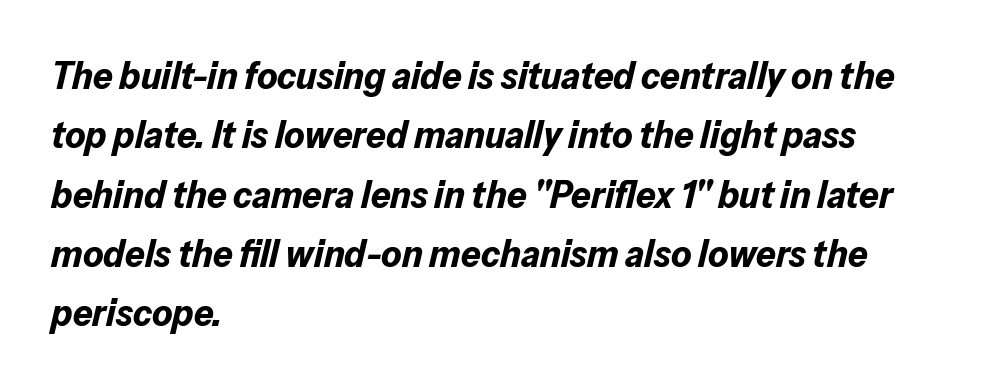
{"italic": "yes", "lean": "right", "slant_degrees": 13, "bold": "yes", "weight": "bold", "width": "normal", "stroke_contrast": "low", "x_height": "medium", "monospaced": "no", "underline": "no", "align": "left", "line_spacing": "normal", "line_spacing_ratio": 1.52, "letter_spacing": "normal", "letter_spacing_em": 0.0, "glyph_px": 39}
